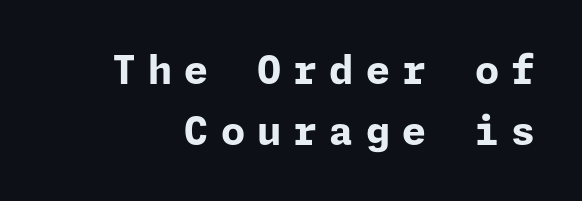
Q: Is the text bold? A: Yes.
Q: Is the text italic (slanted)? A: No, it is upright.
Q: Is the typeface a serif or a sans-serif typeface? A: Sans-serif.
Q: Is the text underlined? A: No.
Q: Is the spacing between letters normal or unusually wide? A: Unusually wide.
Q: Is the spacing between lines tight, normal or loose? A: Normal.
Q: Width (condensed, normal, or wide)? A: Normal.
Q: Stroke contrast? A: Low.
Q: x-height? A: Medium.
